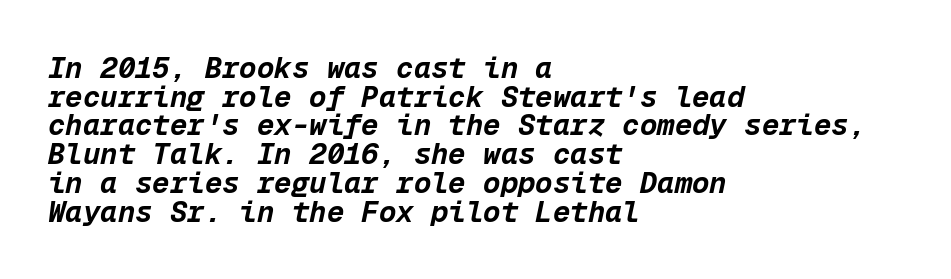
The image shows 29 px bold type, italic (leaning right), monospaced; set left-aligned, tight line spacing (0.99x), normal letter spacing, not underlined; low stroke contrast and a medium x-height.
